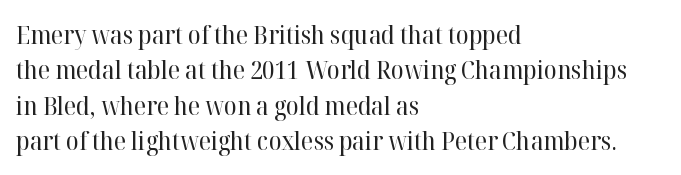
The image shows 26 px text type, upright; set left-aligned, normal line spacing (1.36x), normal letter spacing, not underlined.
